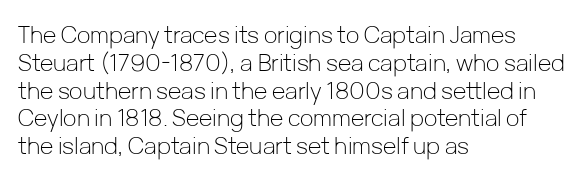
The image shows 23 px text type, upright; set left-aligned, line spacing 1.21x, normal letter spacing, not underlined.
